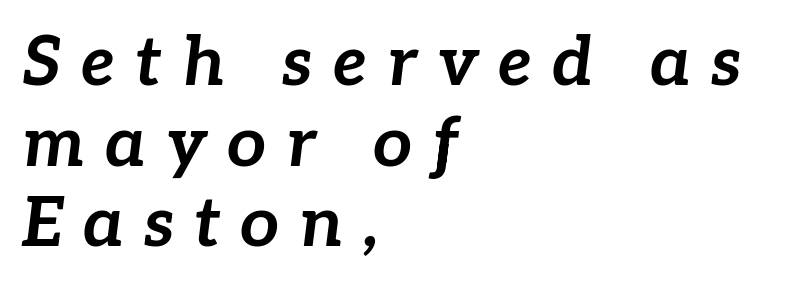
Q: Is the text bold? A: Yes.
Q: Is the text italic (slanted)? A: Yes, it leans right by about 7 degrees.
Q: Is the text underlined? A: No.
Q: How is the paragraph aligned? A: Left-aligned.
Q: Is the spacing between letters normal or unusually wide? A: Unusually wide.
Q: Width (condensed, normal, or wide)? A: Normal.
Q: Stroke contrast? A: Low.
Q: x-height? A: Medium.
Q: Monospaced? A: No.
